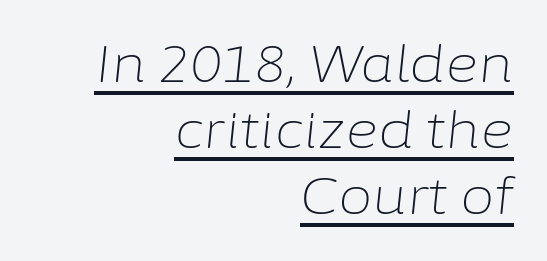
{"italic": "yes", "lean": "right", "slant_degrees": 6, "bold": "no", "weight": "light", "width": "normal", "stroke_contrast": "low", "x_height": "medium", "monospaced": "no", "underline": "yes", "align": "right", "line_spacing": "normal", "line_spacing_ratio": 1.32, "letter_spacing": "normal", "letter_spacing_em": 0.0, "glyph_px": 50}
